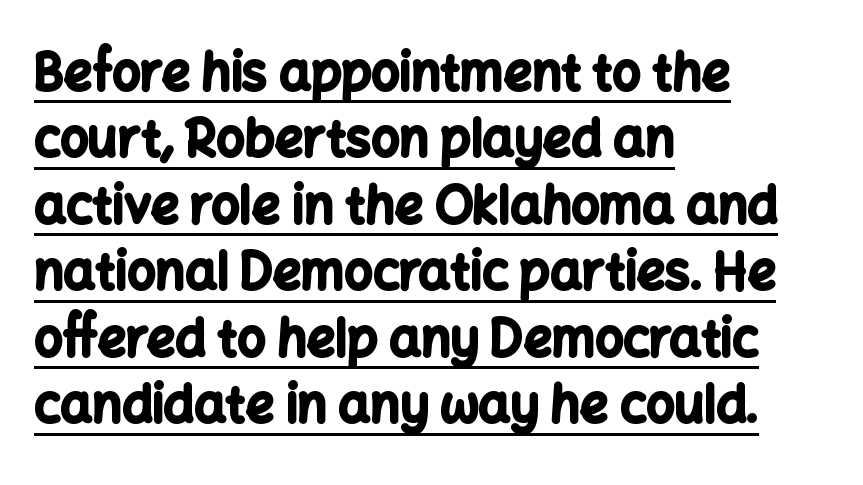
The image shows 50 px bold sans-serif type, upright; set left-aligned, normal line spacing (1.33x), normal letter spacing, underlined; low stroke contrast and a medium x-height.
